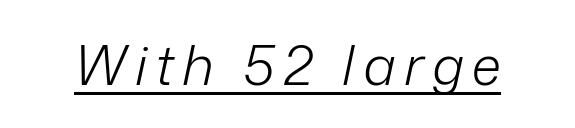
Q: Is the text bold? A: No.
Q: Is the text italic (slanted)? A: Yes, it leans right by about 12 degrees.
Q: Is the text underlined? A: Yes.
Q: Width (condensed, normal, or wide)? A: Normal.
Q: Stroke contrast? A: Low.
Q: x-height? A: Medium.
Q: Monospaced? A: No.
